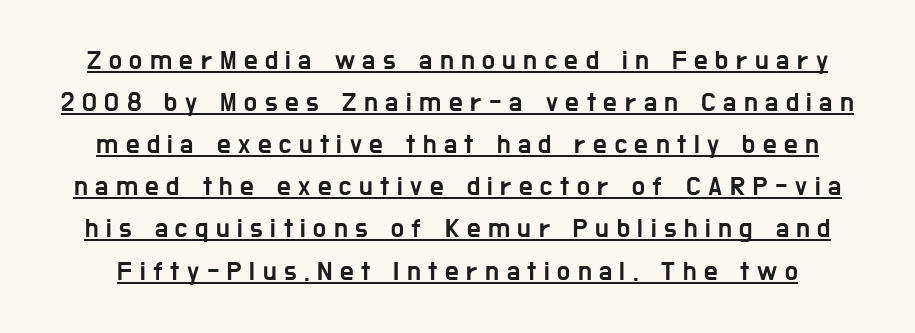
What decoration does the sample have? An underline. The lines sit at an ordinary, default distance from one another. The gaps between neighbouring characters are conspicuously large. Is there any slant? The stems are plumb.
